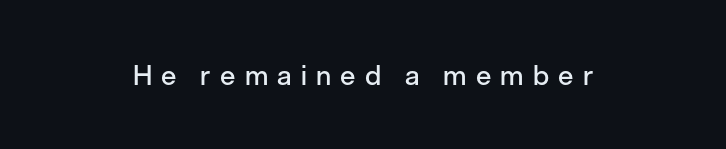
Q: Is the text bold? A: Semi-bold.
Q: Is the text italic (slanted)? A: No, it is upright.
Q: Is the text underlined? A: No.
Q: How is the paragraph aligned? A: Centered.
Q: Is the spacing between letters normal or unusually wide? A: Unusually wide.
